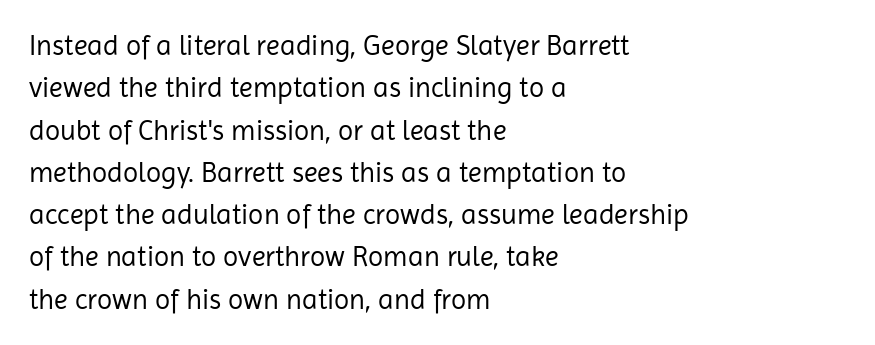
Alignment: flush left. Beneath every word, the page is bare. Successive baselines arrive at the customary interval. The rendering keeps characters at their native spacing. The glyphs in this specimen are sans serif. Note the varied advance widths — an 'i' is clearly narrower than an 'm'.
